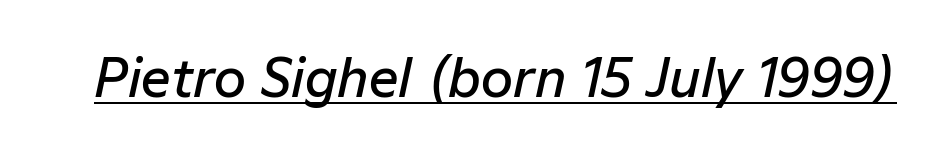
{"italic": "yes", "lean": "right", "slant_degrees": 12, "bold": "semi", "weight": "semibold", "width": "normal", "stroke_contrast": "low", "x_height": "medium", "monospaced": "no", "underline": "yes", "letter_spacing": "normal", "letter_spacing_em": 0.0, "glyph_px": 52}
